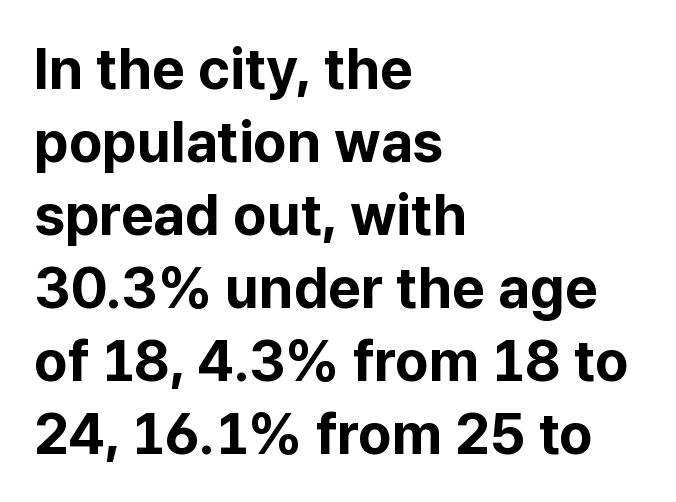
{"serif": "no", "italic": "no", "bold": "yes", "weight": "bold", "width": "normal", "stroke_contrast": "low", "x_height": "medium", "monospaced": "no", "underline": "no", "align": "left", "line_spacing": "normal", "line_spacing_ratio": 1.28, "letter_spacing": "normal", "letter_spacing_em": 0.0, "glyph_px": 57}
